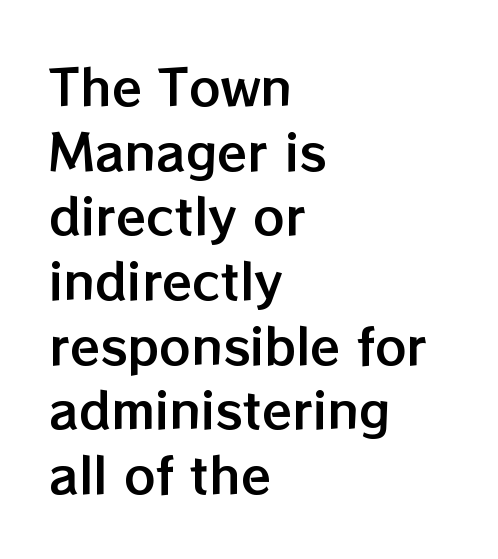
The image shows 49 px text type, upright; set left-aligned, normal line spacing (1.32x), normal letter spacing, not underlined; low stroke contrast and a medium x-height.
